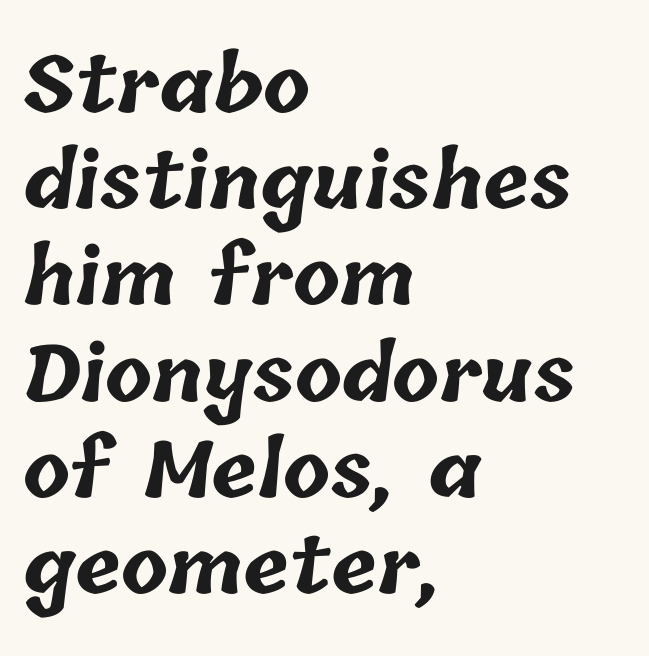
{"bold": "yes", "weight": "bold", "width": "normal", "stroke_contrast": "low", "x_height": "medium", "monospaced": "no", "underline": "no", "align": "left", "line_spacing": "normal", "line_spacing_ratio": 1.25, "letter_spacing": "normal", "letter_spacing_em": 0.0, "glyph_px": 77}
